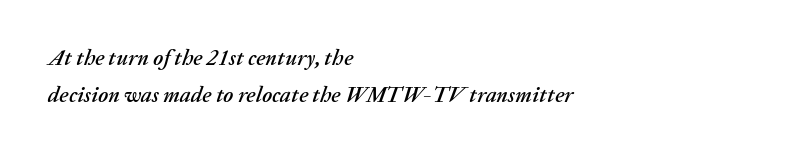
{"italic": "yes", "lean": "right", "slant_degrees": 20, "underline": "no", "align": "left", "line_spacing": "normal", "line_spacing_ratio": 1.69, "letter_spacing": "normal", "letter_spacing_em": 0.0, "glyph_px": 22}
